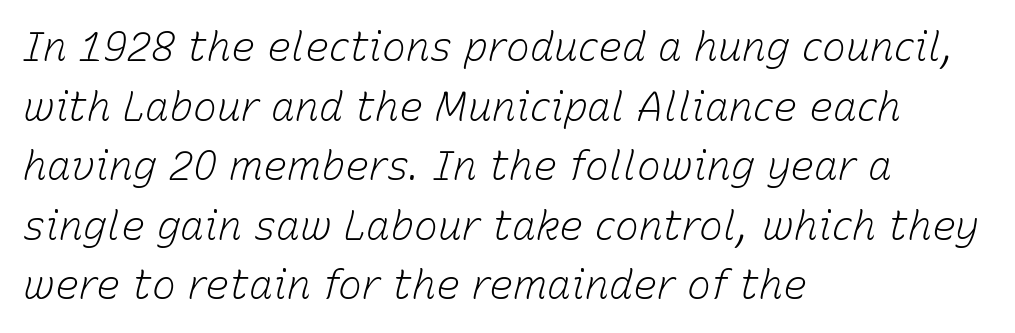
Q: Is the text bold? A: No.
Q: Is the text italic (slanted)? A: Yes, it leans right by about 15 degrees.
Q: Is the text underlined? A: No.
Q: How is the paragraph aligned? A: Left-aligned.
Q: Is the spacing between letters normal or unusually wide? A: Normal.
Q: Is the spacing between lines tight, normal or loose? A: Normal.
Q: Width (condensed, normal, or wide)? A: Normal.
Q: Stroke contrast? A: Low.
Q: x-height? A: Medium.
Q: Monospaced? A: No.
